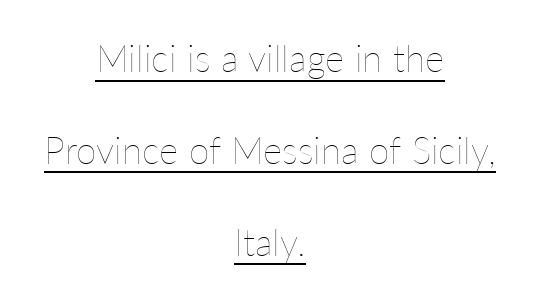
{"italic": "no", "bold": "no", "weight": "thin", "width": "normal", "stroke_contrast": "low", "x_height": "medium", "monospaced": "no", "underline": "yes", "align": "center", "line_spacing": "loose", "line_spacing_ratio": 2.48, "letter_spacing": "normal", "letter_spacing_em": 0.0, "glyph_px": 37}
